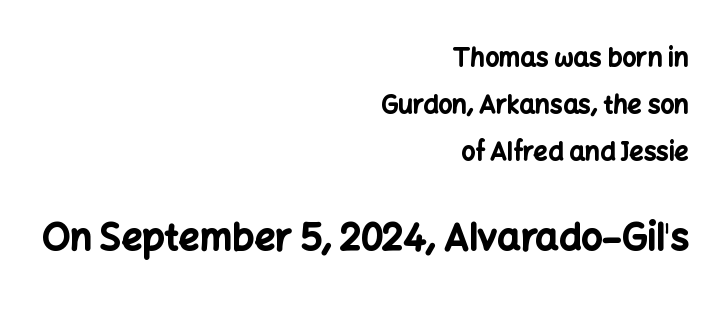
Q: Is the text bold? A: Yes.
Q: Is the text italic (slanted)? A: No, it is upright.
Q: Is the typeface a serif or a sans-serif typeface? A: Sans-serif.
Q: Is the text underlined? A: No.
Q: How is the paragraph aligned? A: Right-aligned.
Q: Is the spacing between letters normal or unusually wide? A: Normal.
Q: Which block of text is set in a larger size, the first (top) or the second (bottom)? A: The second (bottom) one.
Q: Width (condensed, normal, or wide)? A: Normal.
Q: Stroke contrast? A: Low.
Q: x-height? A: Medium.
Q: Monospaced? A: No.
